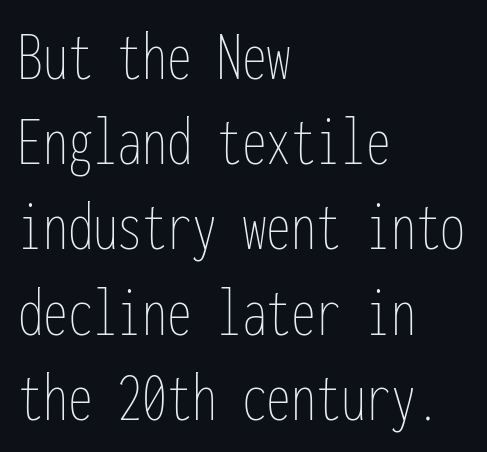
The image shows 71 px thin, condensed type, upright, monospaced; set left-aligned, line spacing 1.2x, normal letter spacing, not underlined; low stroke contrast and a medium x-height.
